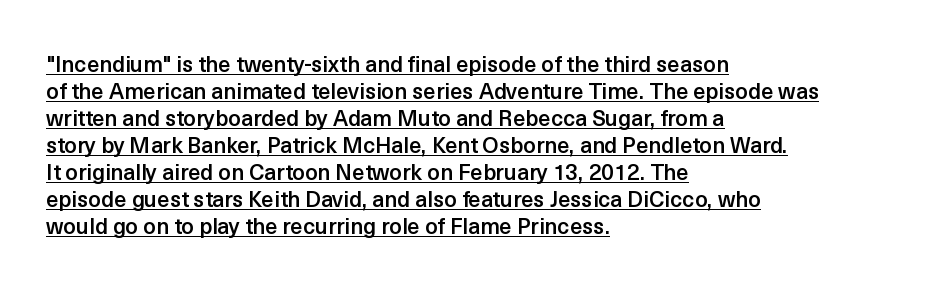
Decoration check: the copy is underlined. The ragged edge is on the right, which tells us the setting is flush left. As a designer I'd log this as weight 600, semibold. No extra tracking has been applied to these lines.
